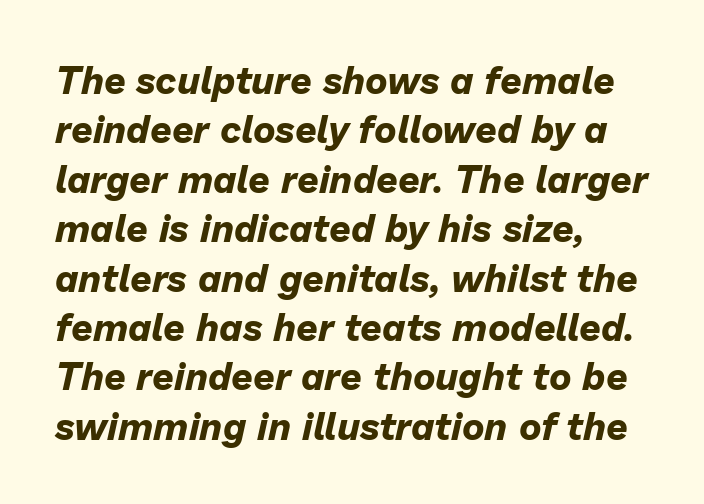
Set as a true bold cut, around the 700 mark. The line texture is even and compact thanks to regular tracking. Successive baselines arrive at the customary interval. Horizontal alignment here is leftward, the default for most running prose.
